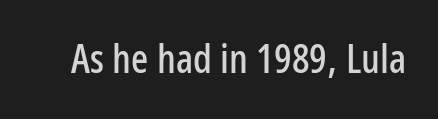
{"serif": "no", "italic": "no", "width": "condensed", "stroke_contrast": "low", "x_height": "medium", "monospaced": "no", "underline": "no", "letter_spacing": "normal", "letter_spacing_em": 0.0, "glyph_px": 40}
